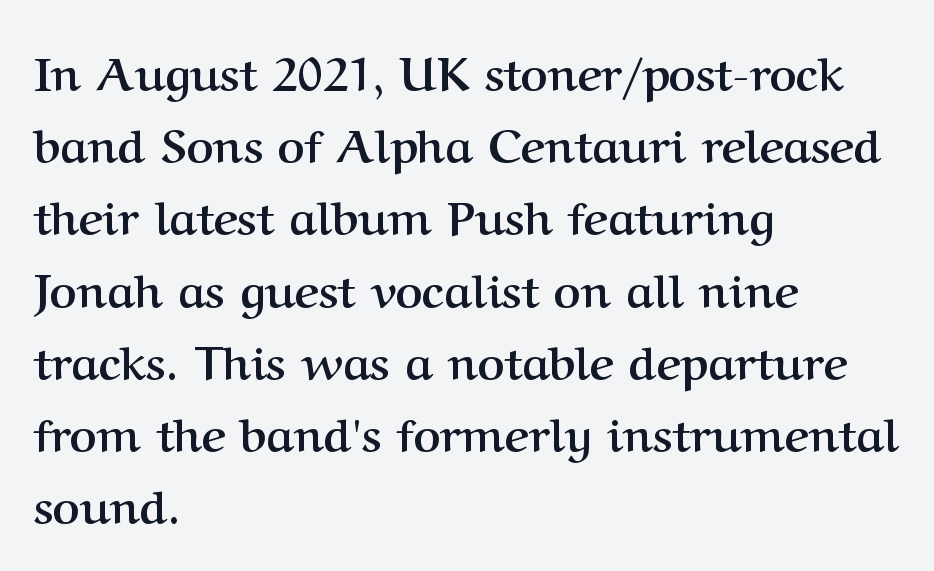
The image shows 46 px semibold serif type, upright; set left-aligned, normal line spacing (1.57x), normal letter spacing, not underlined; medium stroke contrast and a medium x-height.
